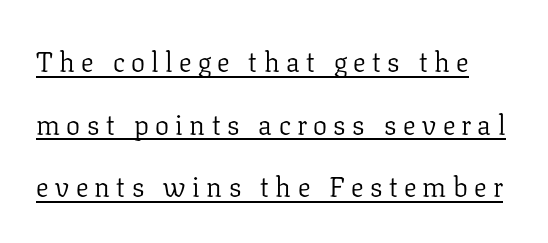
{"serif": "yes", "italic": "no", "bold": "no", "weight": "light", "width": "normal", "stroke_contrast": "low", "x_height": "medium", "monospaced": "no", "underline": "yes", "line_spacing": "loose", "line_spacing_ratio": 2.24, "letter_spacing": "wide", "letter_spacing_em": 0.23, "glyph_px": 28}
